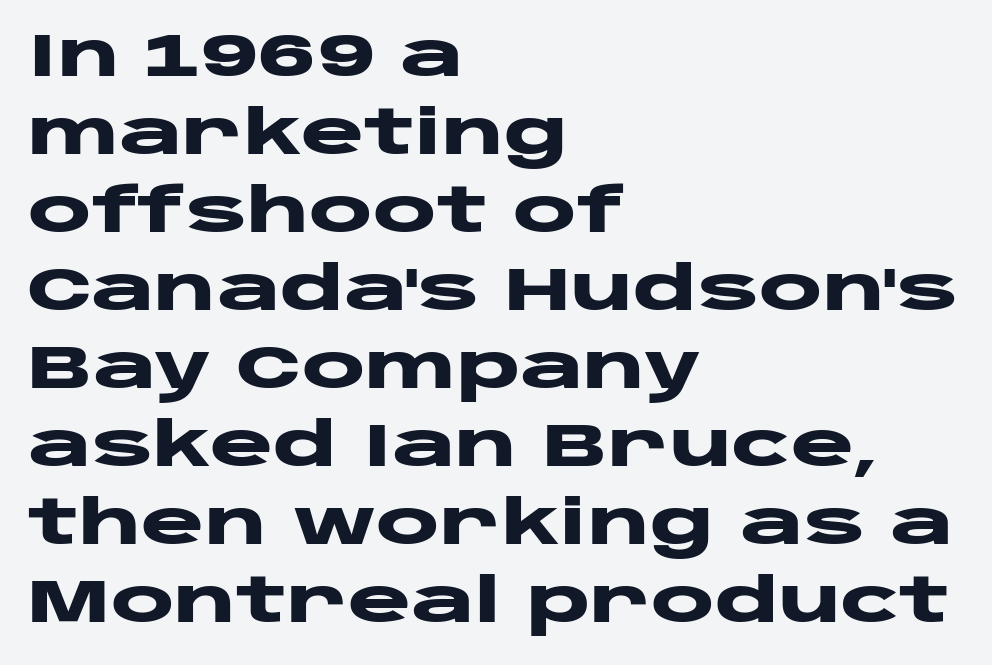
Q: Is the text bold? A: Yes.
Q: Is the text italic (slanted)? A: No, it is upright.
Q: Is the typeface a serif or a sans-serif typeface? A: Sans-serif.
Q: Is the text underlined? A: No.
Q: How is the paragraph aligned? A: Left-aligned.
Q: Is the spacing between letters normal or unusually wide? A: Normal.
Q: Is the spacing between lines tight, normal or loose? A: Normal.
Q: Width (condensed, normal, or wide)? A: Wide.
Q: Stroke contrast? A: Low.
Q: x-height? A: Large.
Q: Monospaced? A: No.
